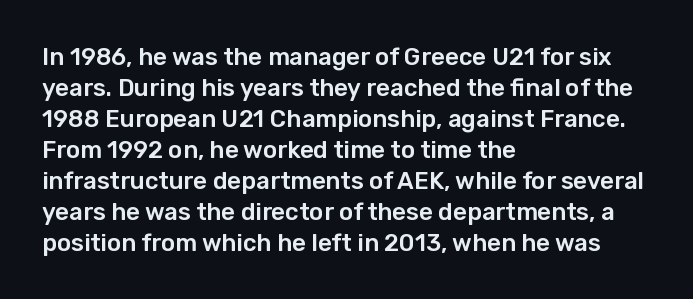
The image shows 24 px text type, upright; set left-aligned, normal line spacing (1.29x), normal letter spacing, not underlined.
